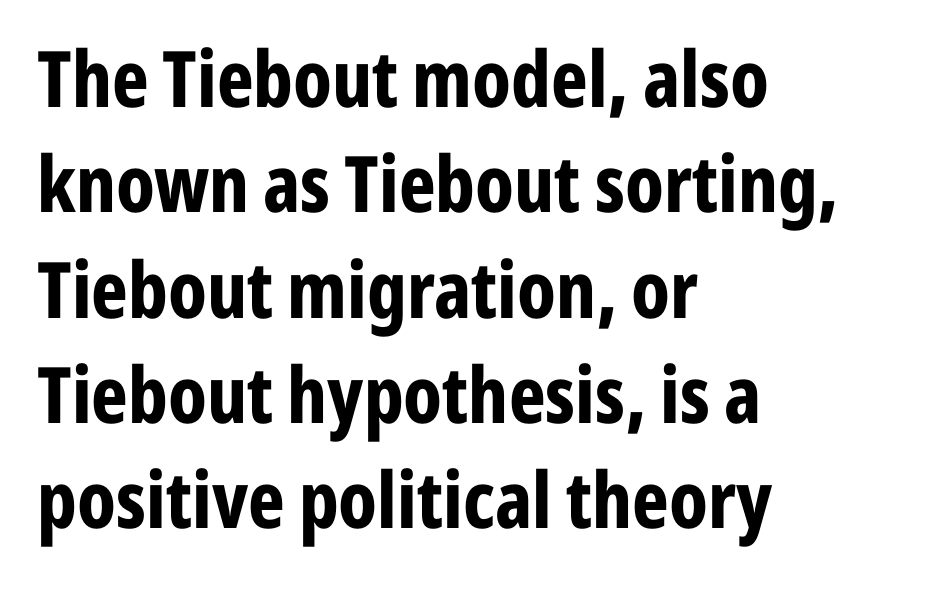
{"serif": "no", "italic": "no", "bold": "yes", "weight": "bold", "width": "condensed", "stroke_contrast": "low", "x_height": "medium", "monospaced": "no", "underline": "no", "align": "left", "line_spacing": "normal", "line_spacing_ratio": 1.35, "letter_spacing": "normal", "letter_spacing_em": 0.0, "glyph_px": 78}
